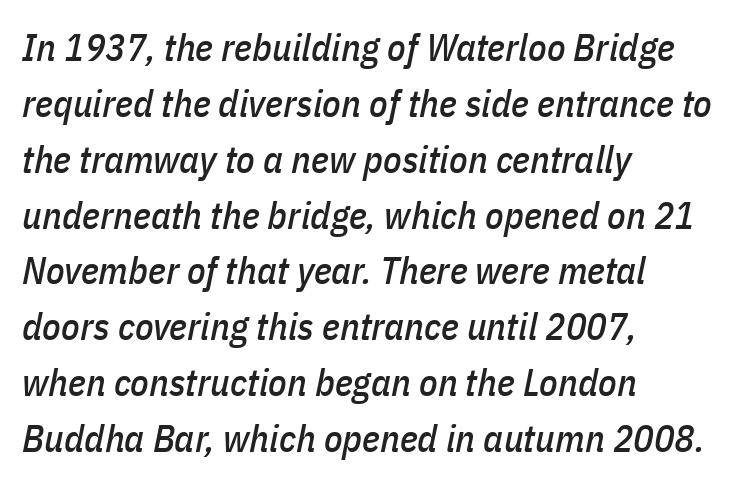
The image shows 38 px condensed type, italic (leaning right); set left-aligned, normal line spacing (1.47x), normal letter spacing, not underlined; low stroke contrast and a medium x-height.
